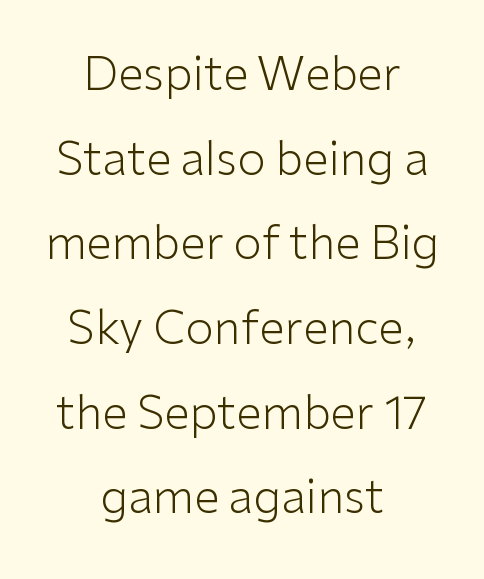
The image shows 46 px light sans-serif type, upright; set centered, line spacing 1.84x, normal letter spacing, not underlined; low stroke contrast and a medium x-height.
